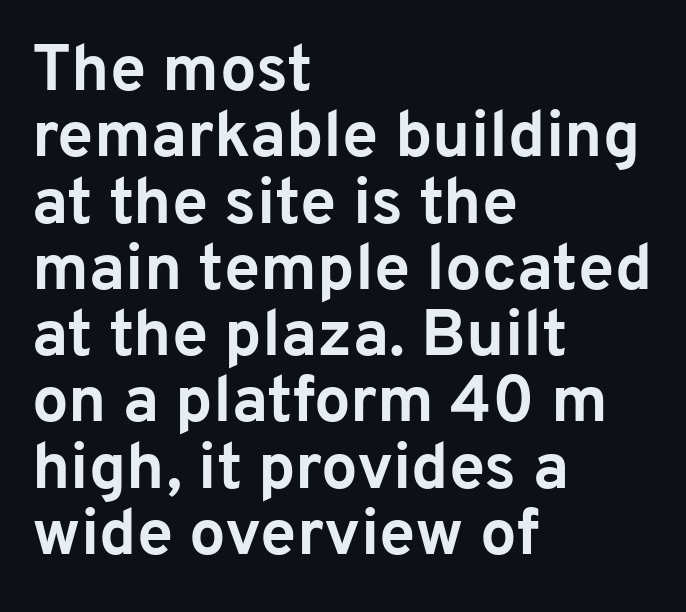
{"serif": "no", "italic": "no", "bold": "yes", "weight": "bold", "width": "normal", "stroke_contrast": "low", "x_height": "medium", "monospaced": "no", "underline": "no", "align": "left", "line_spacing": "tight", "line_spacing_ratio": 1.02, "letter_spacing": "normal", "letter_spacing_em": 0.0, "glyph_px": 65}
